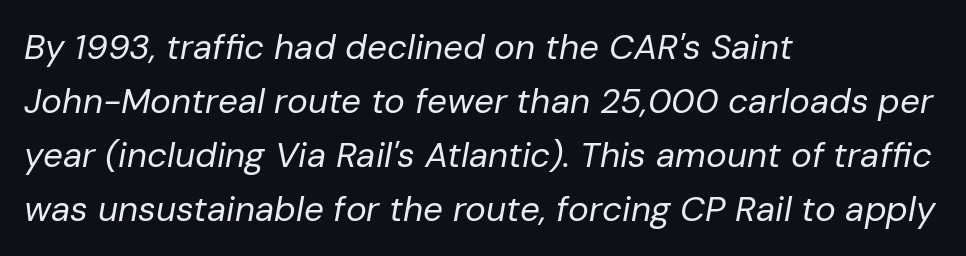
{"italic": "yes", "lean": "right", "slant_degrees": 10, "bold": "no", "weight": "regular", "width": "normal", "stroke_contrast": "low", "x_height": "medium", "monospaced": "no", "underline": "no", "align": "left", "line_spacing": "normal", "line_spacing_ratio": 1.54, "letter_spacing": "normal", "letter_spacing_em": 0.0, "glyph_px": 35}
